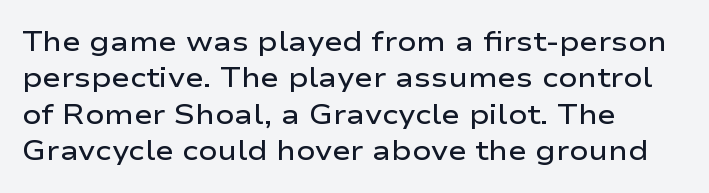
The face used here is proportionally spaced, like ordinary book or web type. The passage shown is typeset with a sans-serif family. Italic? Not at all — the glyphs are vertical. In terms of weight, the rendering is demibold, just under bold. Where is the straight margin? On the left.
